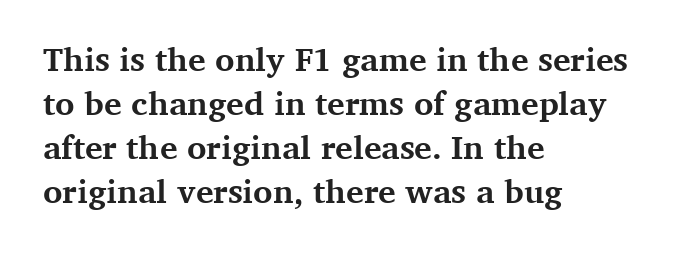
This rendering features lettering with no underline. This sample is left-justified, so line endings fall wherever the words run out. Varying glyph widths throughout — classic text-font behaviour. Italic? Not at all — the glyphs are vertical. The gaps between neighbouring characters are ordinary and unremarkable.
